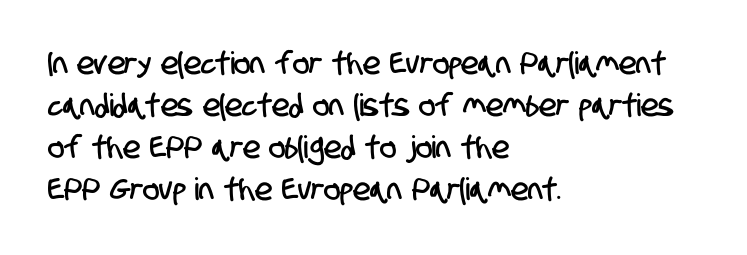
Q: Is the typeface a serif or a sans-serif typeface? A: Sans-serif.
Q: Is the text underlined? A: No.
Q: How is the paragraph aligned? A: Left-aligned.
Q: Is the spacing between letters normal or unusually wide? A: Normal.
Q: Is the spacing between lines tight, normal or loose? A: Normal.
Q: Width (condensed, normal, or wide)? A: Condensed.
Q: Stroke contrast? A: Low.
Q: x-height? A: Large.
Q: Monospaced? A: No.
